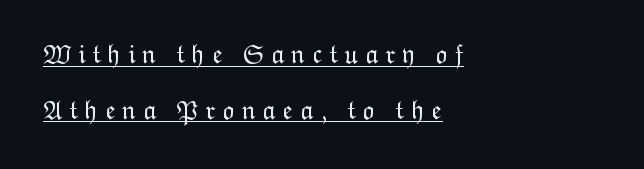
The image shows 27 px text type, upright; set left-aligned, loose line spacing (2.06x), unusually wide letter spacing (+0.24 em), underlined.
